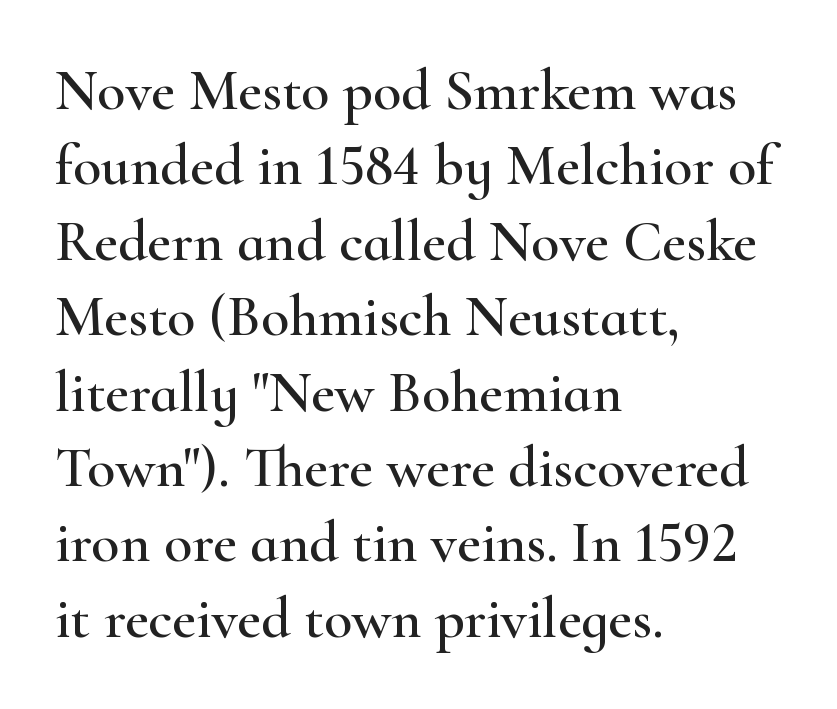
Horizontal bands of white between lines are of average thickness. Here the glyphs are tracked normally, forming tight word shapes. This sample uses an upright cut, with every glyph sitting square on the baseline. Proportional: the letters do not fall into vertical columns. Notice how the passage keeps a crisp vertical edge on the left only.
